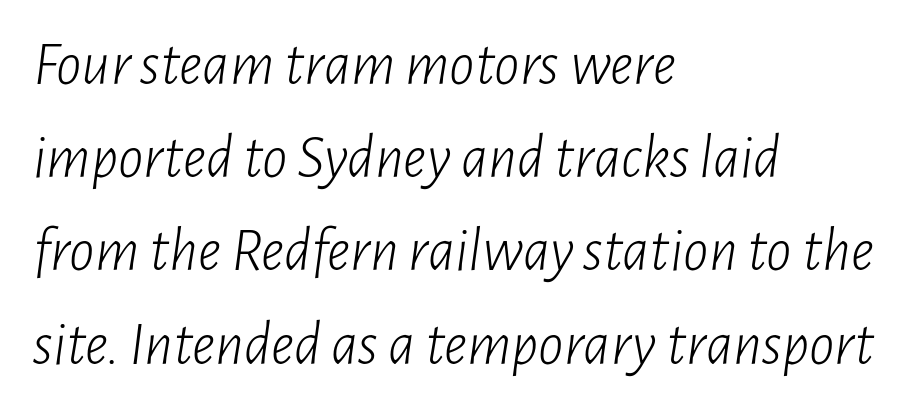
Q: Is the text bold? A: No.
Q: Is the text italic (slanted)? A: Yes, it leans right by about 7 degrees.
Q: Is the text underlined? A: No.
Q: How is the paragraph aligned? A: Left-aligned.
Q: Is the spacing between letters normal or unusually wide? A: Normal.
Q: Is the spacing between lines tight, normal or loose? A: Normal.
Q: Width (condensed, normal, or wide)? A: Condensed.
Q: Stroke contrast? A: Low.
Q: x-height? A: Medium.
Q: Monospaced? A: No.
